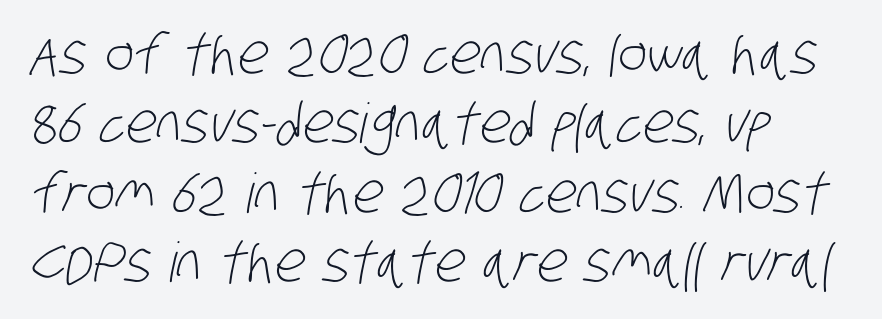
A student would call this left alignment; a typographer would say flush left, rag right. One glance says typical: line gaps are just what's usual. Has an underline been added? It has not. Varying glyph widths throughout — classic text-font behaviour. Summary of weight: not heavy and not bold.
